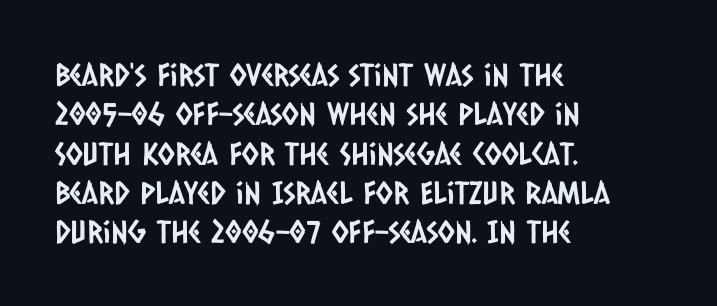
The image shows 31 px condensed sans-serif type; set left-aligned, normal line spacing (1.27x), normal letter spacing, not underlined; low stroke contrast and a large x-height.
